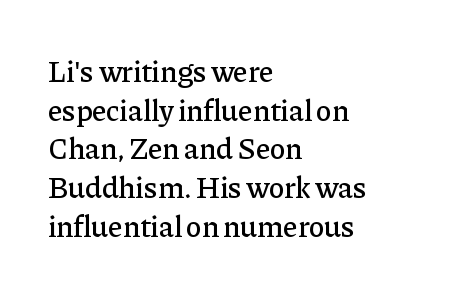
Q: Is the text italic (slanted)? A: No, it is upright.
Q: Is the typeface a serif or a sans-serif typeface? A: Serif.
Q: Is the text underlined? A: No.
Q: How is the paragraph aligned? A: Left-aligned.
Q: Is the spacing between letters normal or unusually wide? A: Normal.
Q: Is the spacing between lines tight, normal or loose? A: Normal.
Q: Width (condensed, normal, or wide)? A: Normal.
Q: Stroke contrast? A: Low.
Q: x-height? A: Medium.
Q: Monospaced? A: No.
